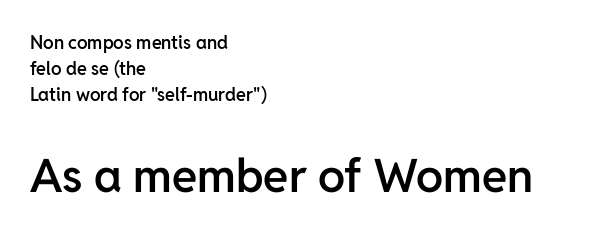
The image shows 46 px semibold sans-serif type, upright; set left-aligned, normal line spacing (1.45x), normal letter spacing, not underlined; the second (bottom) block is 2.56x larger; low stroke contrast and a medium x-height.
